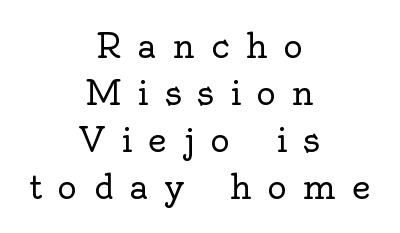
Alignment: centered. Leading matches the norm, producing a regular column. The weight would be labelled regular, book, light, or lighter still. Loose tracking; the words dissolve into strings of separated letters. Each letter keeps its own natural width here, so spacing adapts to shape. What kind of face is this? One with serifs.
